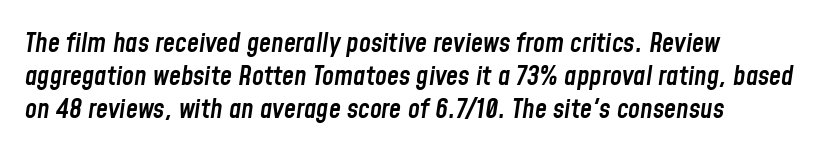
Q: Is the text bold? A: Semi-bold.
Q: Is the text italic (slanted)? A: Yes, it leans right by about 8 degrees.
Q: Is the text underlined? A: No.
Q: How is the paragraph aligned? A: Left-aligned.
Q: Is the spacing between letters normal or unusually wide? A: Normal.
